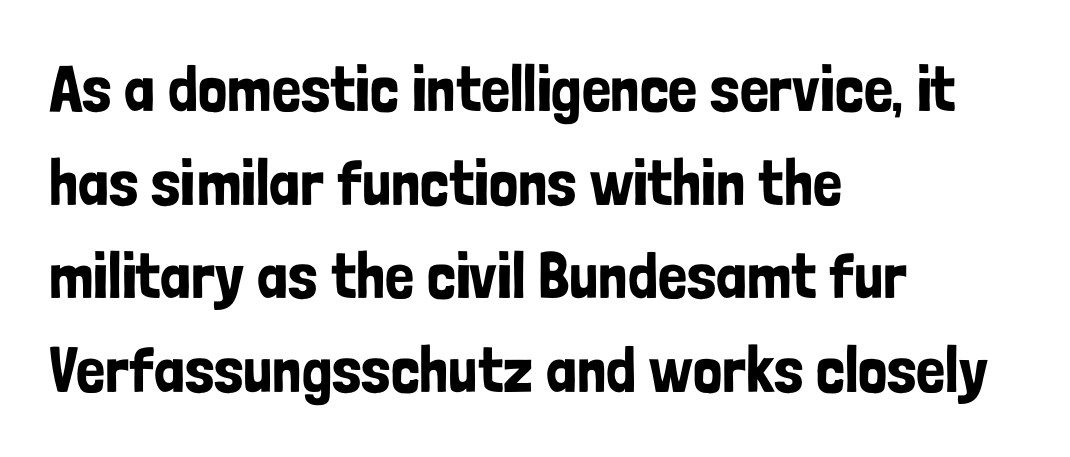
{"serif": "no", "italic": "no", "width": "condensed", "stroke_contrast": "low", "x_height": "medium", "monospaced": "no", "underline": "no", "align": "left", "line_spacing": "normal", "line_spacing_ratio": 1.44, "letter_spacing": "normal", "letter_spacing_em": 0.0, "glyph_px": 65}
